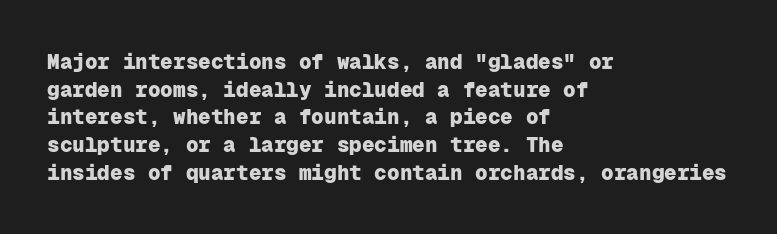
The image shows 21 px bold type, upright; set left-aligned, normal line spacing (1.32x), normal letter spacing, not underlined.
